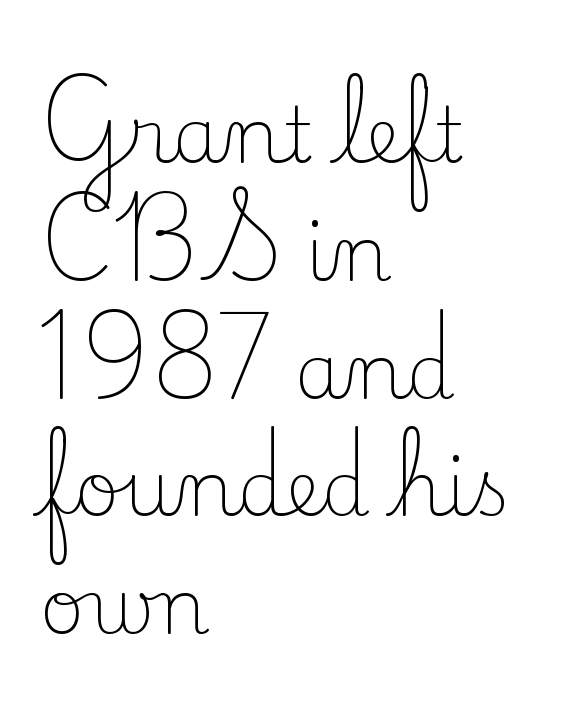
Old-style or modern, the face here clearly has serifs. Here the designer chose a conventional face with non-uniform glyph widths. Do the letters lean? They stand straight. The face used here is rendered with its standard letterfit.
